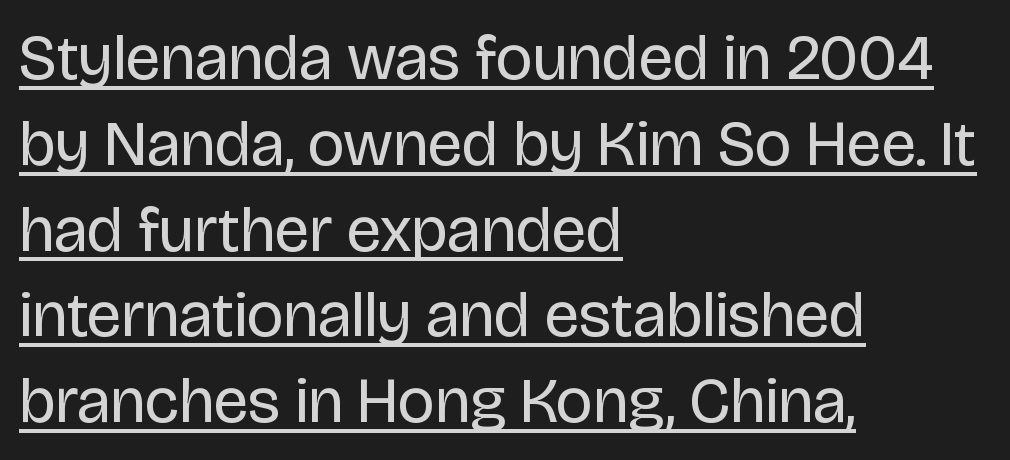
You can tell from the bare stems that sans-serif type was used. Here the designer chose a conventional face with non-uniform glyph widths. Notice how the stems are strictly vertical — no italics here. The letterforms sit shoulder to shoulder at normal distance.
